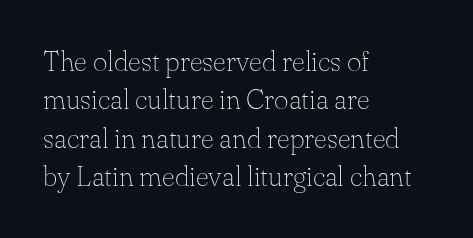
The image shows 28 px thin serif type, upright; set left-aligned, normal line spacing (1.37x), normal letter spacing, not underlined; low stroke contrast and a small x-height.
